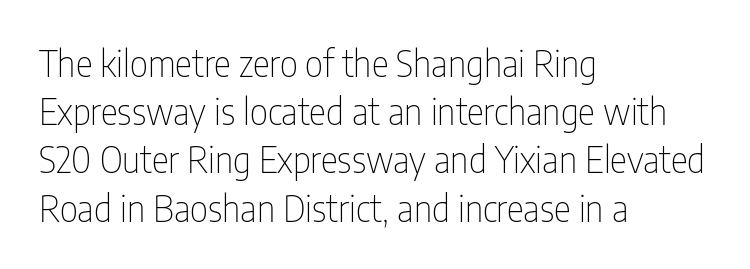
{"serif": "no", "italic": "no", "bold": "no", "weight": "thin", "width": "condensed", "stroke_contrast": "low", "x_height": "medium", "monospaced": "no", "underline": "no", "align": "left", "line_spacing": "normal", "line_spacing_ratio": 1.34, "letter_spacing": "normal", "letter_spacing_em": 0.0, "glyph_px": 36}
